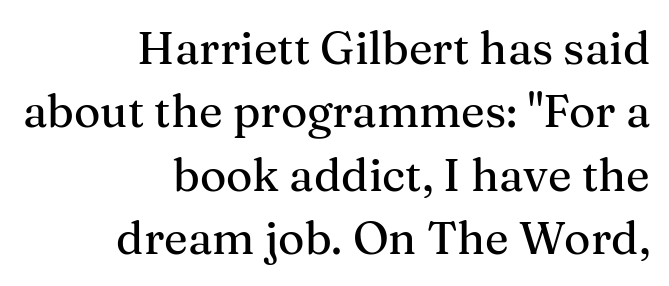
Q: Is the text italic (slanted)? A: No, it is upright.
Q: Is the typeface a serif or a sans-serif typeface? A: Serif.
Q: Is the text underlined? A: No.
Q: How is the paragraph aligned? A: Right-aligned.
Q: Is the spacing between letters normal or unusually wide? A: Normal.
Q: Is the spacing between lines tight, normal or loose? A: Normal.
Q: Width (condensed, normal, or wide)? A: Normal.
Q: Stroke contrast? A: Medium.
Q: x-height? A: Medium.
Q: Monospaced? A: No.
